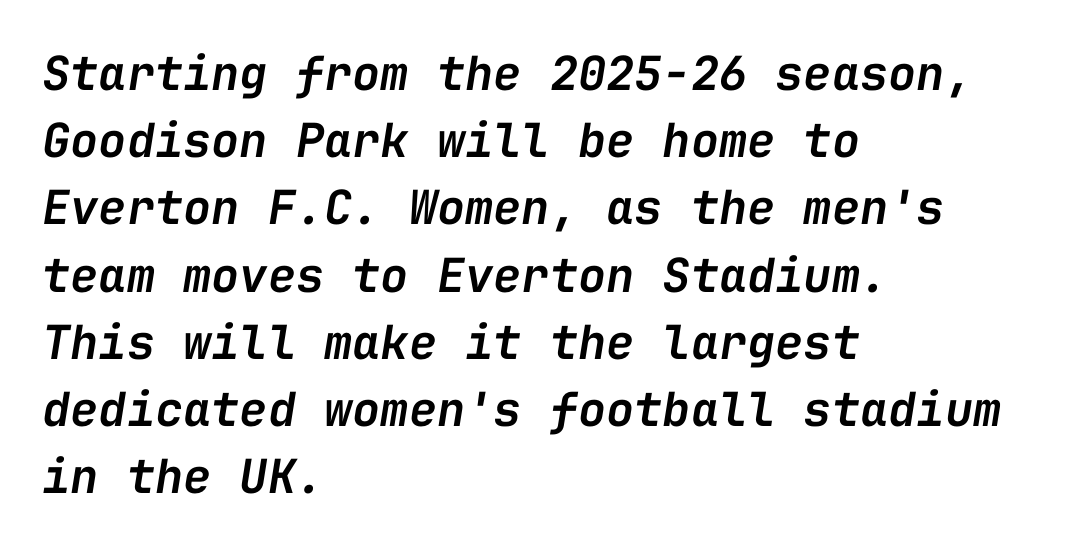
The image shows 47 px semibold type, italic (leaning right), monospaced; set left-aligned, normal line spacing (1.43x), normal letter spacing, not underlined; low stroke contrast and a medium x-height.
